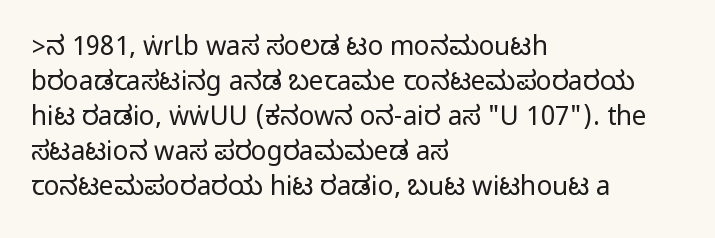
{"italic": "no", "underline": "no", "align": "left", "line_spacing": "normal", "line_spacing_ratio": 1.35, "letter_spacing": "normal", "letter_spacing_em": 0.0, "glyph_px": 26}
